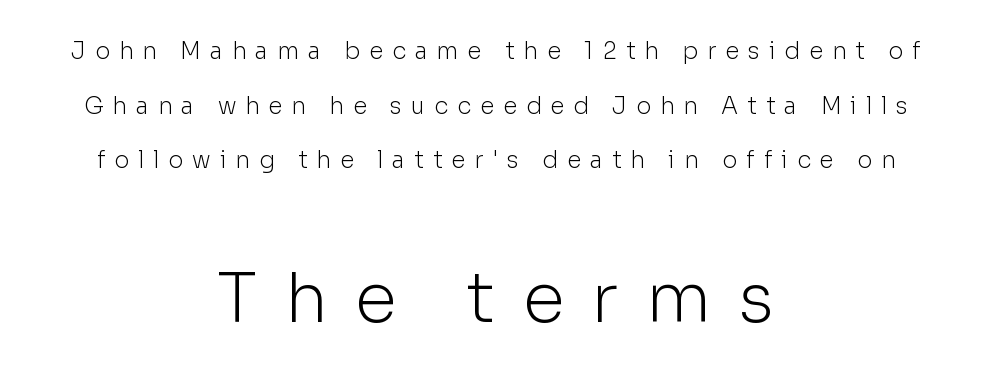
Q: Is the text bold? A: No.
Q: Is the text italic (slanted)? A: No, it is upright.
Q: Is the typeface a serif or a sans-serif typeface? A: Sans-serif.
Q: Is the text underlined? A: No.
Q: How is the paragraph aligned? A: Centered.
Q: Is the spacing between letters normal or unusually wide? A: Unusually wide.
Q: Is the spacing between lines tight, normal or loose? A: Loose.
Q: Which block of text is set in a larger size, the first (top) or the second (bottom)? A: The second (bottom) one.
Q: Width (condensed, normal, or wide)? A: Normal.
Q: Stroke contrast? A: Low.
Q: x-height? A: Medium.
Q: Monospaced? A: No.
